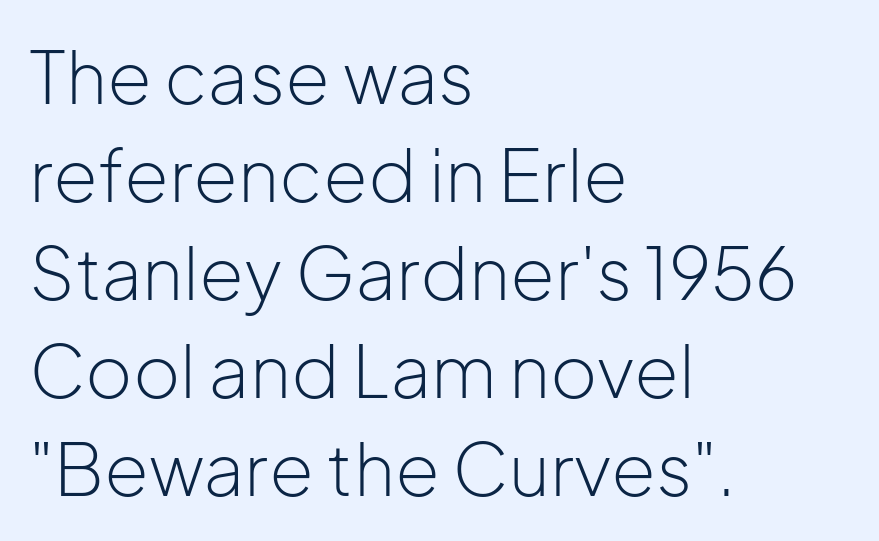
Q: Is the text bold? A: No.
Q: Is the text italic (slanted)? A: No, it is upright.
Q: Is the typeface a serif or a sans-serif typeface? A: Sans-serif.
Q: Is the text underlined? A: No.
Q: How is the paragraph aligned? A: Left-aligned.
Q: Is the spacing between letters normal or unusually wide? A: Normal.
Q: Is the spacing between lines tight, normal or loose? A: Normal.
Q: Width (condensed, normal, or wide)? A: Normal.
Q: Stroke contrast? A: Low.
Q: x-height? A: Medium.
Q: Monospaced? A: No.
